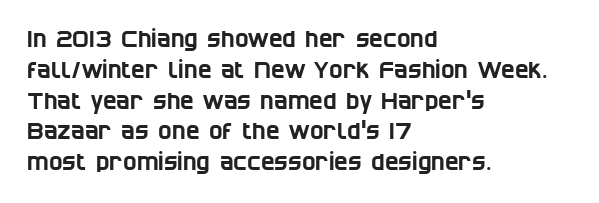
The image shows 23 px text type; set left-aligned, normal line spacing (1.34x), normal letter spacing, not underlined.
